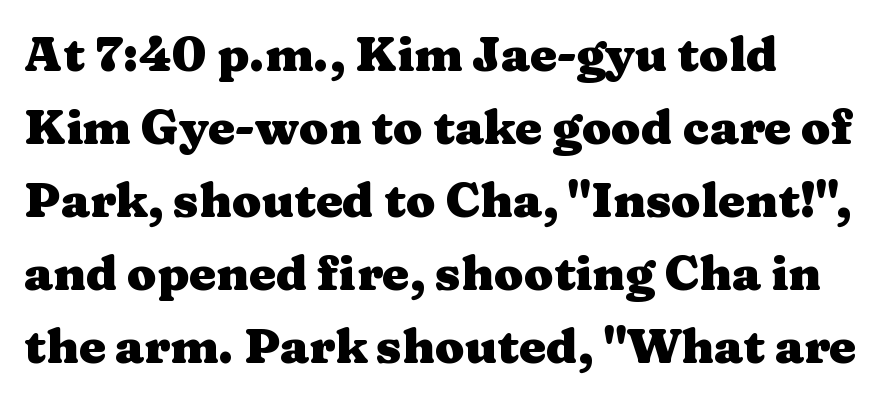
{"serif": "yes", "italic": "no", "bold": "yes", "weight": "heavy", "width": "wide", "stroke_contrast": "medium", "x_height": "medium", "monospaced": "no", "underline": "no", "align": "left", "line_spacing": "normal", "line_spacing_ratio": 1.52, "letter_spacing": "normal", "letter_spacing_em": 0.0, "glyph_px": 48}
